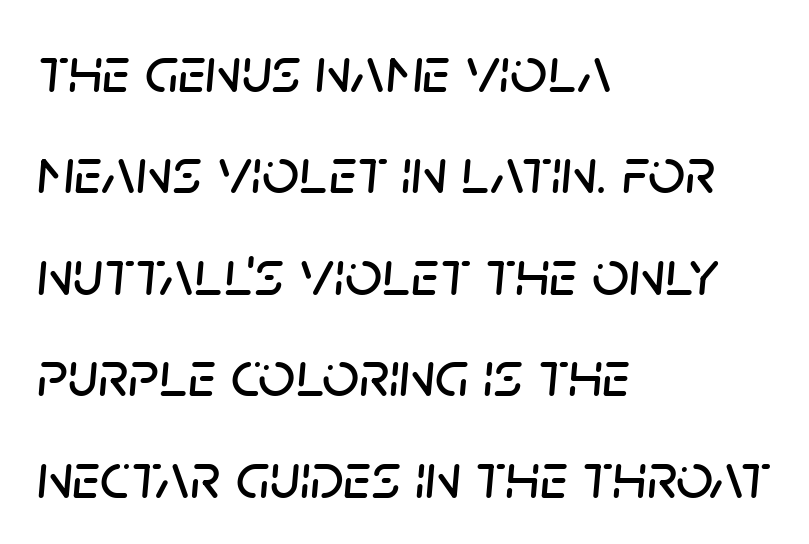
Q: Is the text italic (slanted)? A: Yes, it leans right by about 5 degrees.
Q: Is the text underlined? A: No.
Q: How is the paragraph aligned? A: Left-aligned.
Q: Is the spacing between letters normal or unusually wide? A: Normal.
Q: Is the spacing between lines tight, normal or loose? A: Normal.
Q: Width (condensed, normal, or wide)? A: Normal.
Q: Stroke contrast? A: Low.
Q: x-height? A: Large.
Q: Monospaced? A: No.
